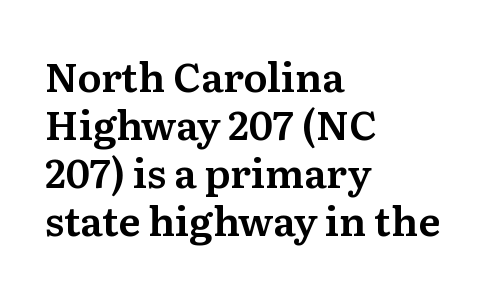
The image shows 40 px serif type, upright; set left-aligned, line spacing 1.2x, normal letter spacing, not underlined; medium stroke contrast and a medium x-height.
